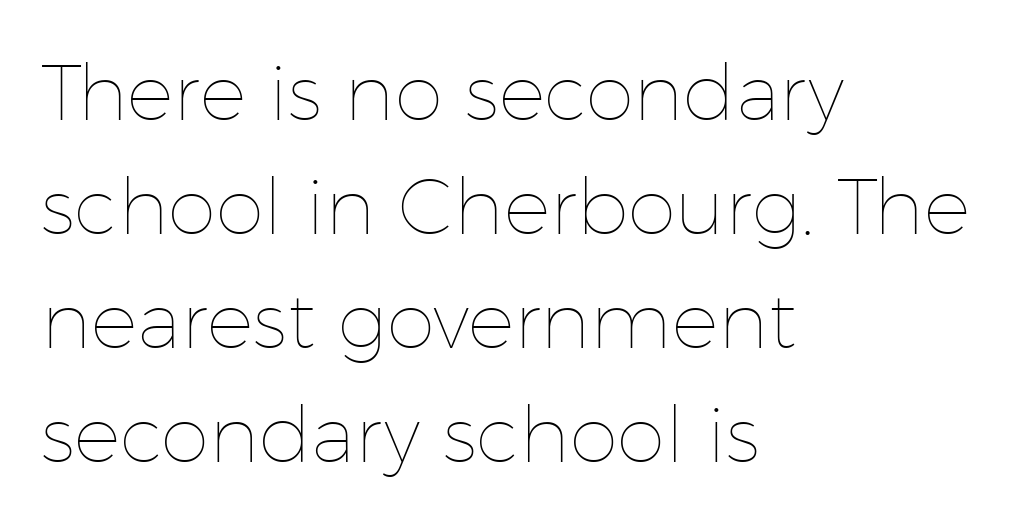
Summary of vertical rhythm: regular, with standard interline spacing. Notice how the passage keeps a crisp vertical edge on the left only. The specimen reads as upright at a glance. Looks like regular typesetting: each glyph gets only the width it needs. The face looks like a standard text weight, possibly lighter.
